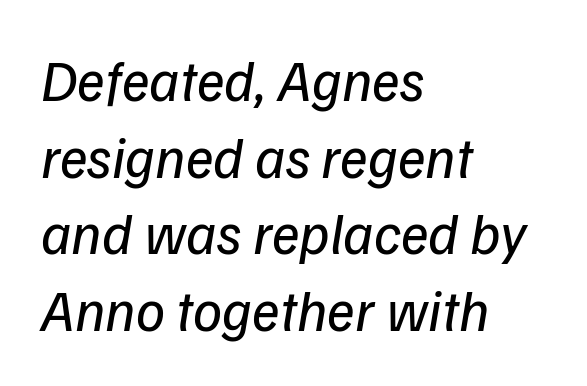
No extra ink here — the face is not bold. Short and long lines alike share a common starting point at left. This rendering features lettering with no underline. Is the letter spacing exaggerated? No — it looks like the ordinary default. You can tell from the bare stems that sans-serif type was used. Here the designer chose a conventional face with non-uniform glyph widths.
